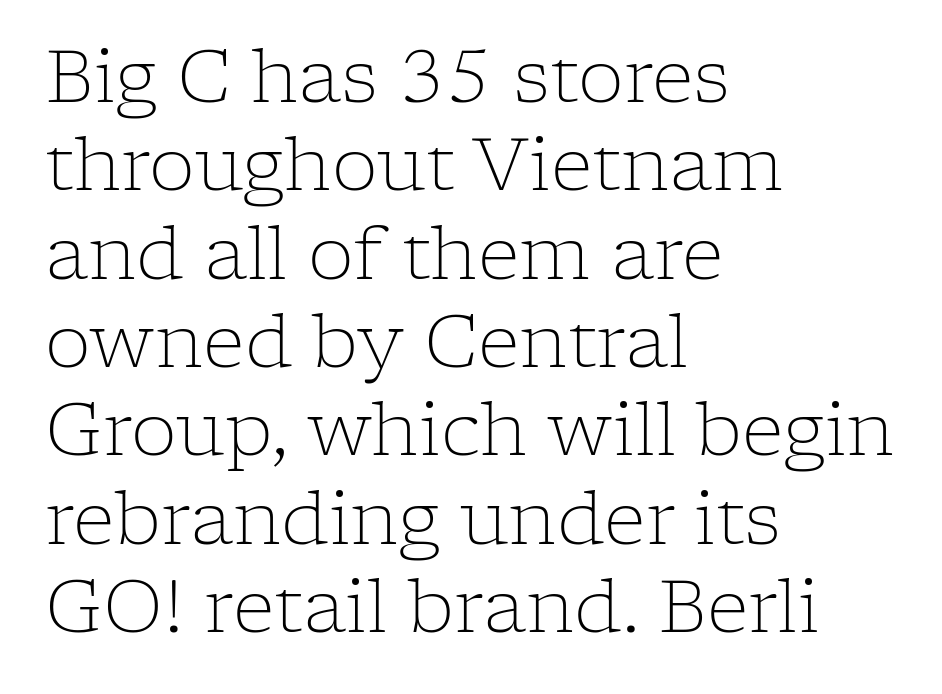
Note the varied advance widths — an 'i' is clearly narrower than an 'm'. Glance below the letters and you will spot only blank space. All the whitespace from short lines collects on the right. Words appear dense and cohesive because spacing is normal. When letters stand straight like this, we call the style roman or upright. Yep, those are serifs on the letters.
